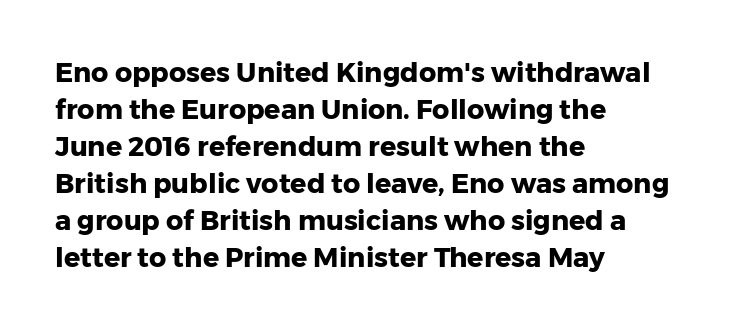
Every character sits straight up, as roman type does. Words appear dense and cohesive because spacing is normal. On the weight axis this lands at bold, roughly 700. In terms of leading, this rendering sits right in the middle.
